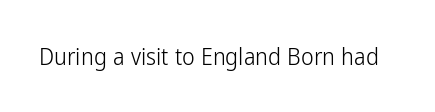
Q: Is the text bold? A: No.
Q: Is the text italic (slanted)? A: No, it is upright.
Q: Is the text underlined? A: No.
Q: Is the spacing between letters normal or unusually wide? A: Normal.
